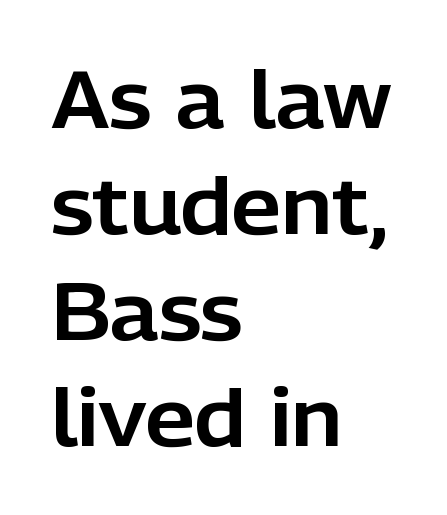
Q: Is the text italic (slanted)? A: No, it is upright.
Q: Is the typeface a serif or a sans-serif typeface? A: Sans-serif.
Q: Is the text underlined? A: No.
Q: How is the paragraph aligned? A: Left-aligned.
Q: Is the spacing between letters normal or unusually wide? A: Normal.
Q: Is the spacing between lines tight, normal or loose? A: Normal.
Q: Width (condensed, normal, or wide)? A: Normal.
Q: Stroke contrast? A: Low.
Q: x-height? A: Medium.
Q: Monospaced? A: No.
